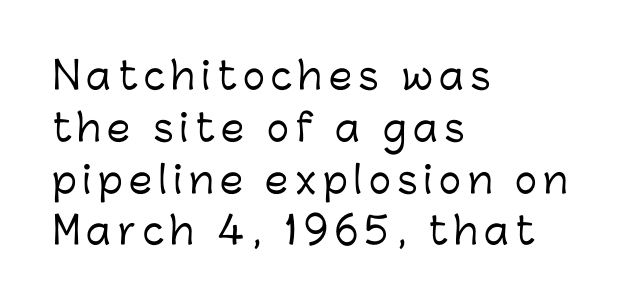
The image shows 37 px sans-serif type, upright; set left-aligned, normal line spacing (1.4x), not underlined; low stroke contrast and a medium x-height.
